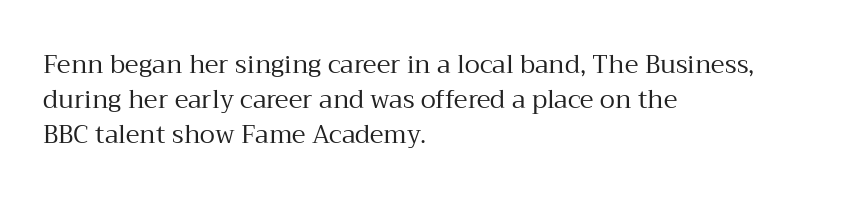
Q: Is the text bold? A: No.
Q: Is the text italic (slanted)? A: No, it is upright.
Q: Is the text underlined? A: No.
Q: How is the paragraph aligned? A: Left-aligned.
Q: Is the spacing between letters normal or unusually wide? A: Normal.
Q: Is the spacing between lines tight, normal or loose? A: Normal.
